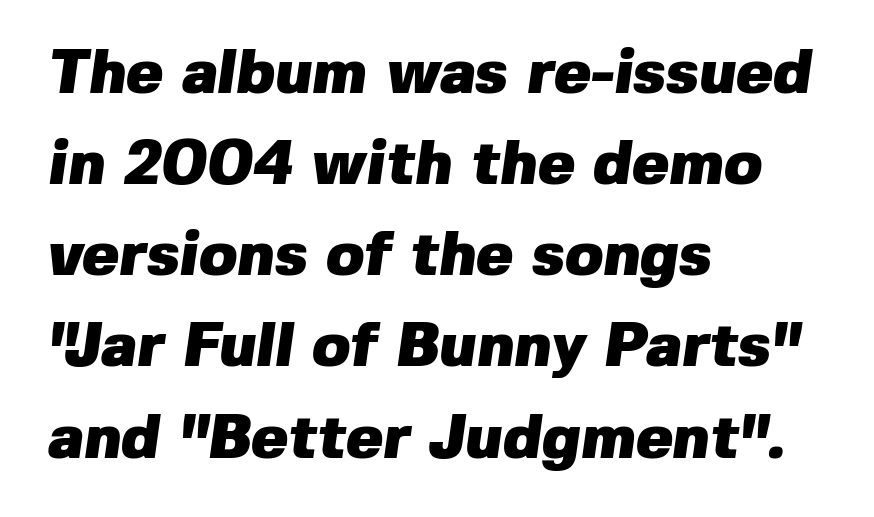
Q: Is the text bold? A: Yes.
Q: Is the typeface a serif or a sans-serif typeface? A: Sans-serif.
Q: Is the text underlined? A: No.
Q: How is the paragraph aligned? A: Left-aligned.
Q: Is the spacing between letters normal or unusually wide? A: Normal.
Q: Is the spacing between lines tight, normal or loose? A: Normal.
Q: Width (condensed, normal, or wide)? A: Normal.
Q: Stroke contrast? A: Low.
Q: x-height? A: Medium.
Q: Monospaced? A: No.
